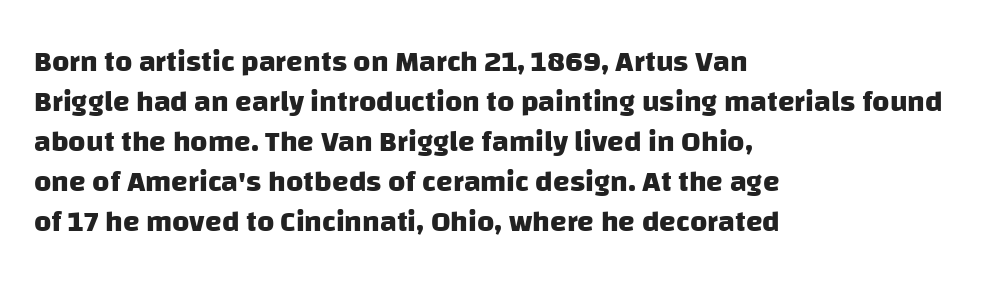
The image shows 30 px heavy sans-serif type; set left-aligned, normal line spacing (1.33x), normal letter spacing, not underlined; low stroke contrast and a large x-height.
